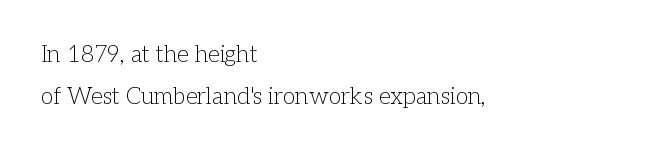
The image shows 23 px text type, upright; set left-aligned, line spacing 1.82x, normal letter spacing, not underlined.
